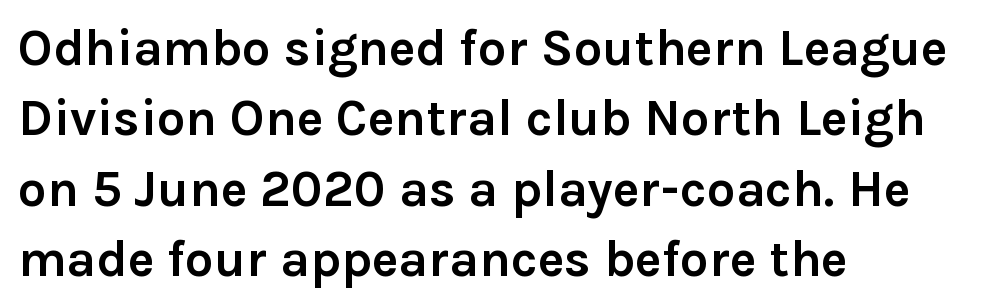
Q: Is the text bold? A: Yes.
Q: Is the text italic (slanted)? A: No, it is upright.
Q: Is the typeface a serif or a sans-serif typeface? A: Sans-serif.
Q: Is the text underlined? A: No.
Q: How is the paragraph aligned? A: Left-aligned.
Q: Is the spacing between letters normal or unusually wide? A: Normal.
Q: Is the spacing between lines tight, normal or loose? A: Normal.
Q: Width (condensed, normal, or wide)? A: Normal.
Q: x-height? A: Medium.
Q: Monospaced? A: No.
